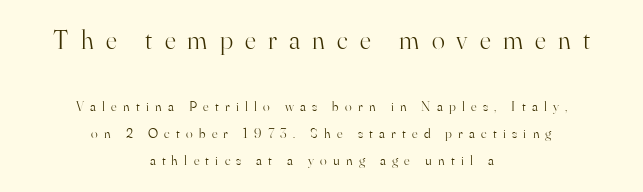
The image shows 27 px text type, upright; set centered, loose line spacing (1.96x), unusually wide letter spacing (+0.45 em), not underlined; the first (top) block is 1.93x larger.
